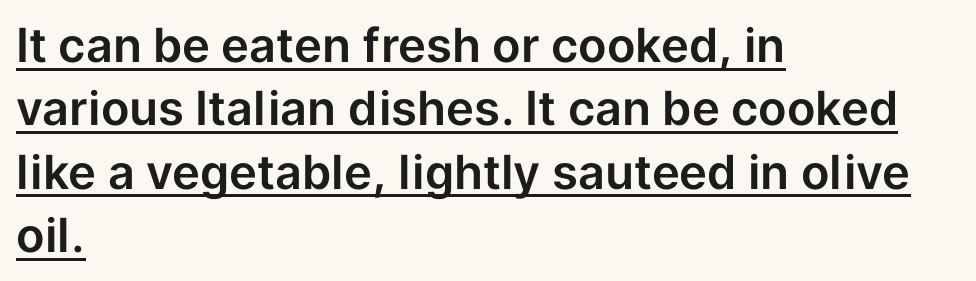
The image shows 47 px sans-serif type, upright; set left-aligned, normal line spacing (1.35x), normal letter spacing, underlined; low stroke contrast and a medium x-height.
